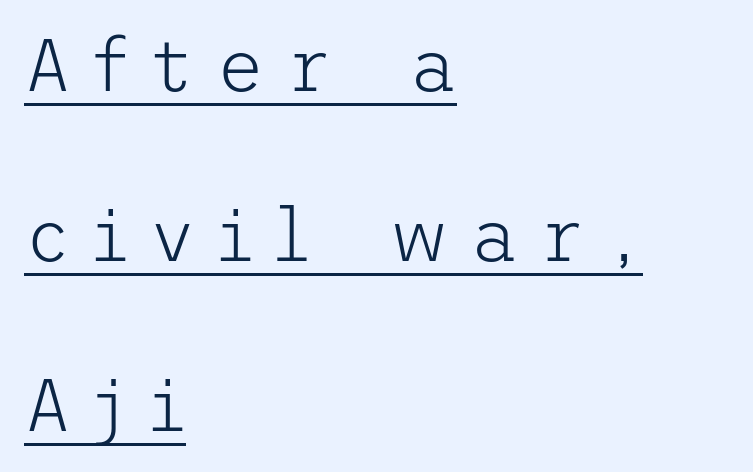
Q: Is the text bold? A: No.
Q: Is the text italic (slanted)? A: No, it is upright.
Q: Is the typeface a serif or a sans-serif typeface? A: Sans-serif.
Q: Is the text underlined? A: Yes.
Q: How is the paragraph aligned? A: Left-aligned.
Q: Is the spacing between letters normal or unusually wide? A: Unusually wide.
Q: Is the spacing between lines tight, normal or loose? A: Loose.
Q: Width (condensed, normal, or wide)? A: Normal.
Q: Stroke contrast? A: Low.
Q: x-height? A: Medium.
